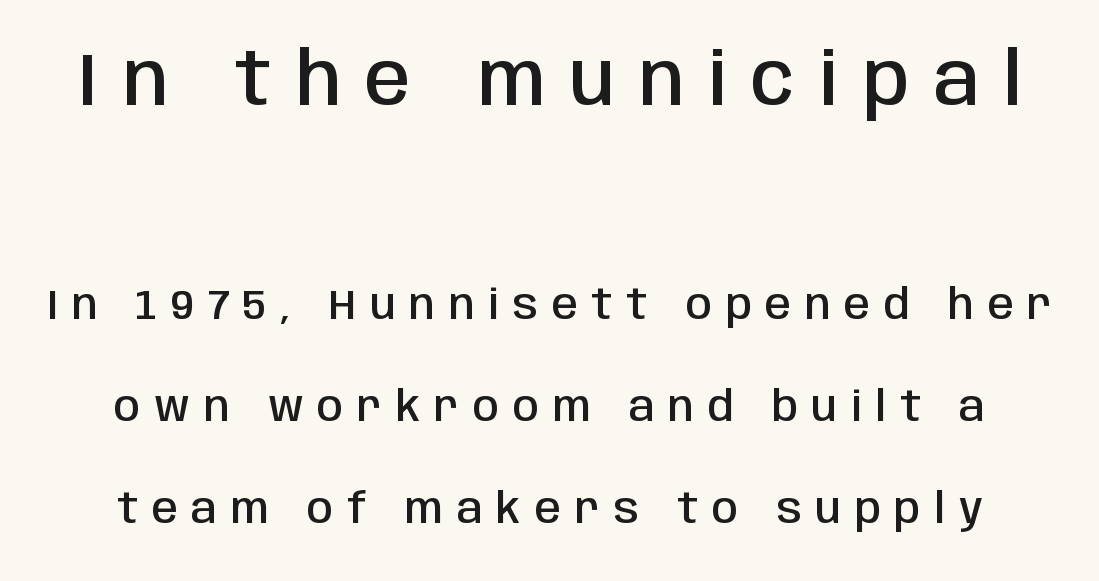
{"serif": "no", "italic": "no", "bold": "semi", "weight": "semibold", "width": "condensed", "stroke_contrast": "low", "x_height": "large", "monospaced": "no", "underline": "no", "line_spacing": "loose", "line_spacing_ratio": 2.43, "letter_spacing": "wide", "letter_spacing_em": 0.33, "larger_block": "first", "size_ratio": 1.76, "glyph_px": 74}
